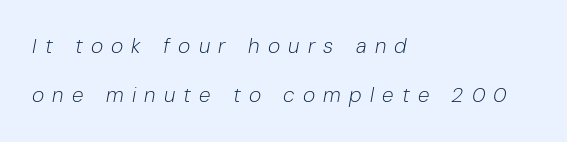
{"italic": "yes", "lean": "right", "slant_degrees": 10, "bold": "no", "underline": "no", "align": "left", "line_spacing": "loose", "line_spacing_ratio": 2.35, "letter_spacing": "wide", "letter_spacing_em": 0.39, "glyph_px": 21}
